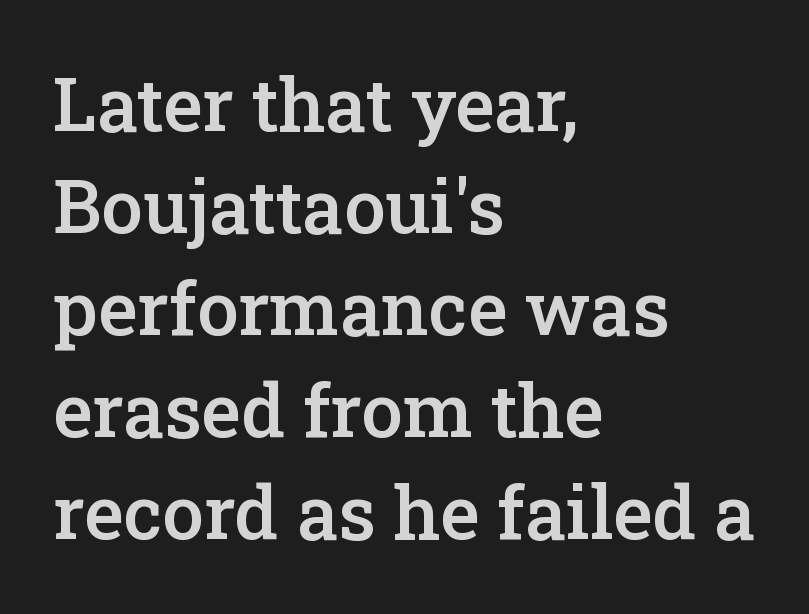
Serif or sans? Serif — the stroke terminals have little feet. The foot of each line stays bare and open. Alignment: flush left. Honestly, the row spacing looks completely unremarkable. Proportional: the letters do not fall into vertical columns. Rendered with straight, roman letterforms.
